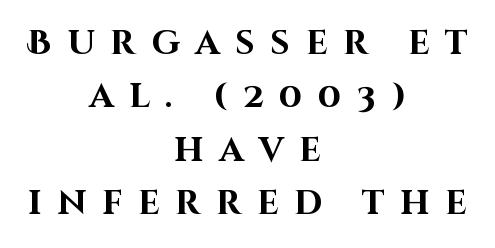
{"serif": "no", "italic": "no", "bold": "yes", "weight": "bold", "width": "normal", "stroke_contrast": "high", "x_height": "large", "monospaced": "no", "underline": "no", "align": "center", "line_spacing": "normal", "line_spacing_ratio": 1.57, "letter_spacing": "wide", "letter_spacing_em": 0.46, "glyph_px": 34}
